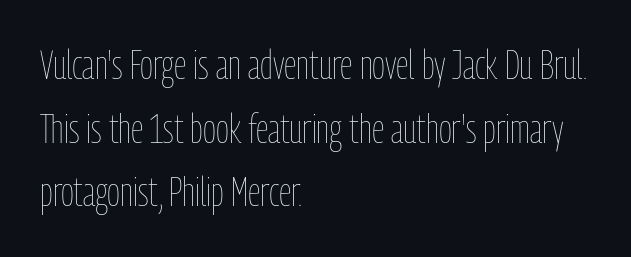
Q: Is the text bold? A: No.
Q: Is the text italic (slanted)? A: No, it is upright.
Q: Is the text underlined? A: No.
Q: How is the paragraph aligned? A: Left-aligned.
Q: Is the spacing between letters normal or unusually wide? A: Normal.
Q: Is the spacing between lines tight, normal or loose? A: Normal.
Q: Width (condensed, normal, or wide)? A: Condensed.
Q: Stroke contrast? A: Low.
Q: x-height? A: Medium.
Q: Monospaced? A: No.
